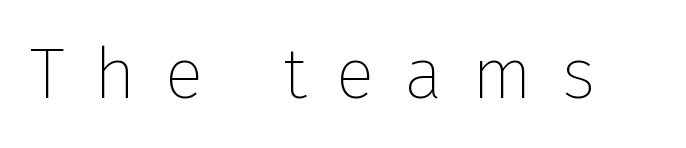
Q: Is the text bold? A: No.
Q: Is the text italic (slanted)? A: No, it is upright.
Q: Is the typeface a serif or a sans-serif typeface? A: Sans-serif.
Q: Is the text underlined? A: No.
Q: Is the spacing between letters normal or unusually wide? A: Unusually wide.
Q: Width (condensed, normal, or wide)? A: Normal.
Q: Stroke contrast? A: Low.
Q: x-height? A: Medium.
Q: Monospaced? A: No.
